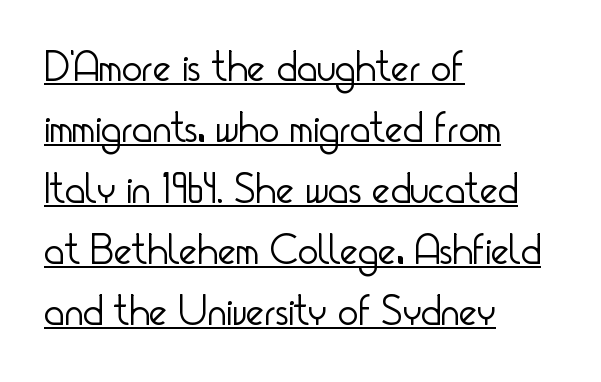
The image shows 43 px light, condensed sans-serif type, upright; set left-aligned, normal line spacing (1.42x), normal letter spacing, underlined; low stroke contrast and a small x-height.
